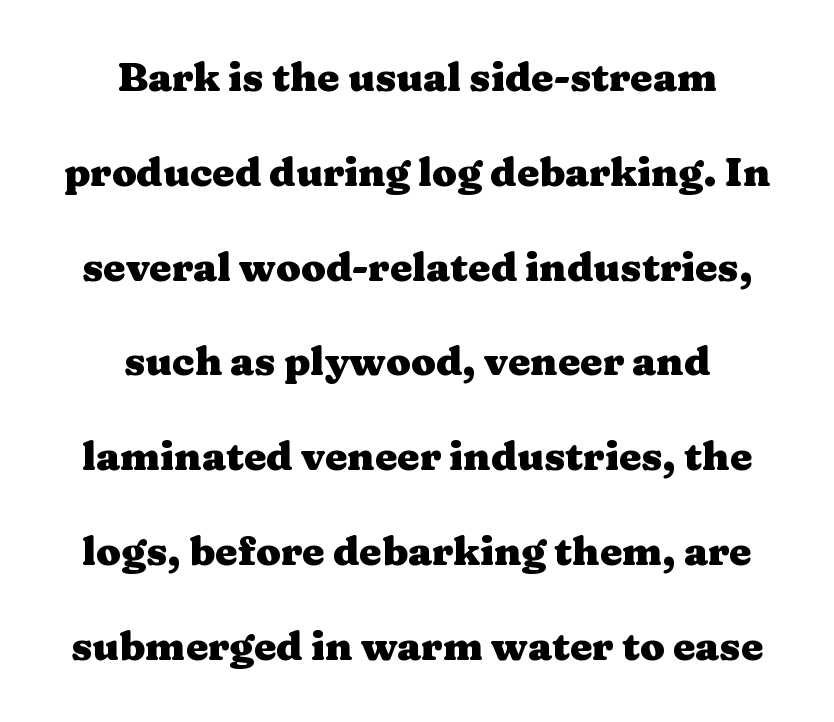
The image shows 40 px heavy, wide serif type, upright; set centered, loose line spacing (2.37x), normal letter spacing, not underlined; medium stroke contrast and a medium x-height.
